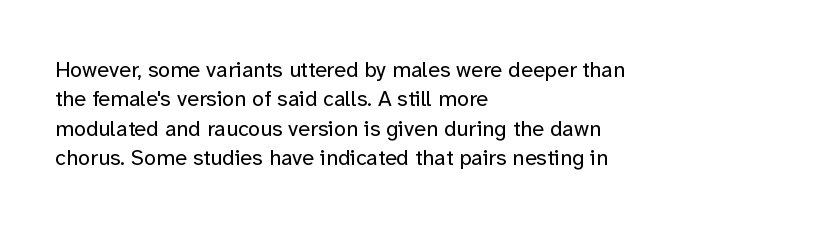
{"italic": "no", "bold": "no", "underline": "no", "align": "left", "line_spacing": "normal", "line_spacing_ratio": 1.34, "letter_spacing": "normal", "letter_spacing_em": 0.0, "glyph_px": 22}
